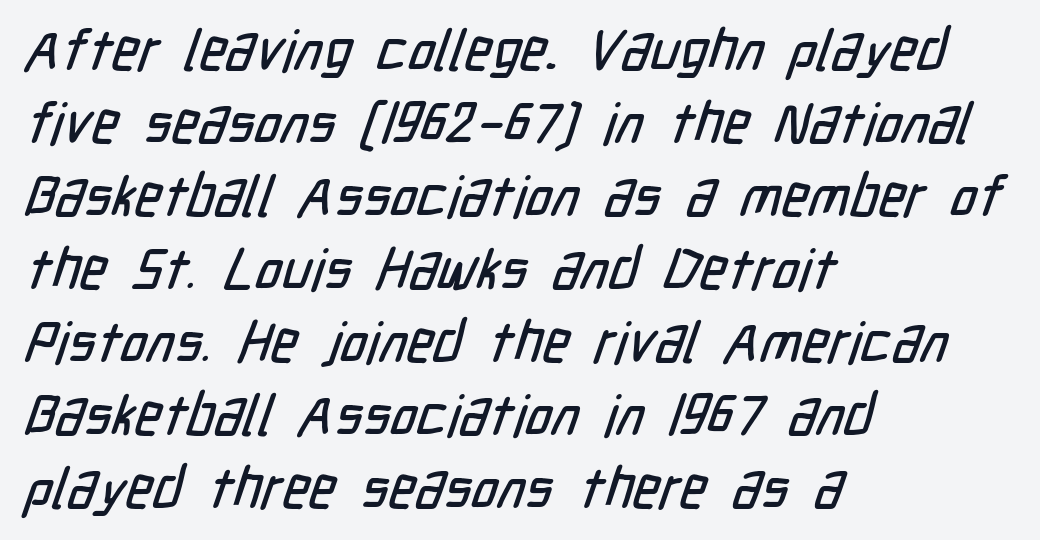
{"serif": "no", "width": "condensed", "stroke_contrast": "low", "x_height": "medium", "monospaced": "no", "underline": "no", "align": "left", "line_spacing": "normal", "line_spacing_ratio": 1.28, "letter_spacing": "normal", "letter_spacing_em": 0.0, "glyph_px": 57}
